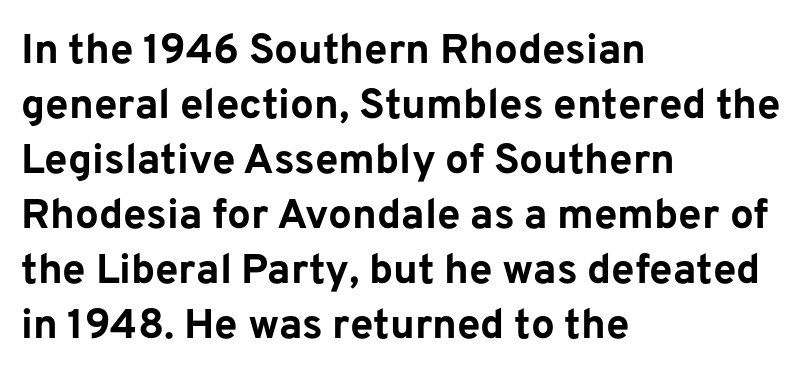
{"serif": "no", "italic": "no", "bold": "yes", "weight": "bold", "width": "normal", "stroke_contrast": "low", "x_height": "medium", "monospaced": "no", "underline": "no", "align": "left", "line_spacing": "normal", "line_spacing_ratio": 1.31, "letter_spacing": "normal", "letter_spacing_em": 0.0, "glyph_px": 42}
